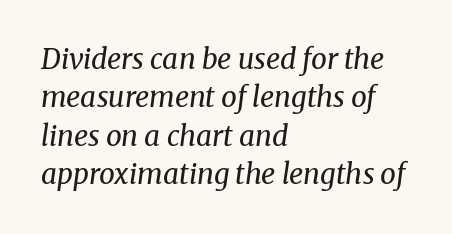
Q: Is the text bold? A: No.
Q: Is the text italic (slanted)? A: Yes, it leans right by about 8 degrees.
Q: Is the typeface a serif or a sans-serif typeface? A: Serif.
Q: Is the text underlined? A: No.
Q: How is the paragraph aligned? A: Left-aligned.
Q: Is the spacing between letters normal or unusually wide? A: Normal.
Q: Is the spacing between lines tight, normal or loose? A: Normal.
Q: Width (condensed, normal, or wide)? A: Normal.
Q: Stroke contrast? A: Medium.
Q: x-height? A: Medium.
Q: Monospaced? A: No.
